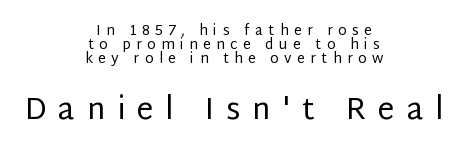
The letters are spread apart with noticeably loose tracking. The vertical gap from one line to the next is small. Larger block? The one below; the one above is distinctly smaller. The rag falls on both sides of this text block equally. Serif or sans? Sans — the stroke terminals are bare. Designer's note — italics off, roman on.
